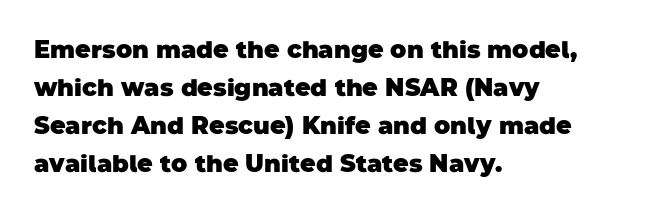
The image shows 24 px bold type; set left-aligned, normal line spacing (1.59x), normal letter spacing, not underlined.
